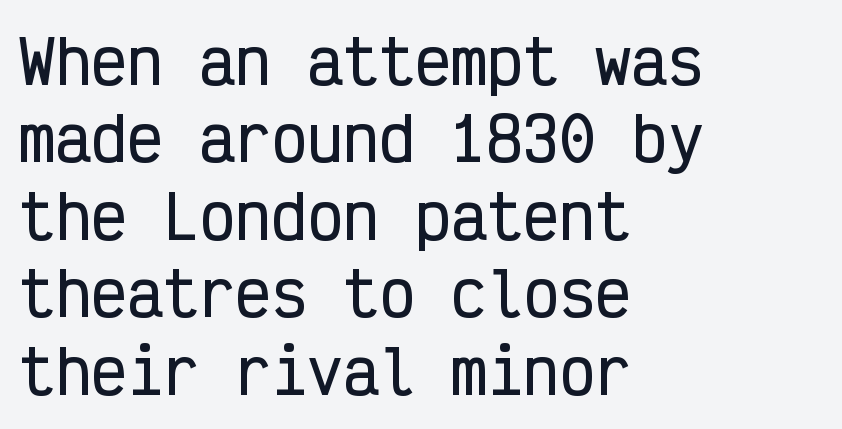
These lines stack with their left ends in a neat column. Nobody drew a line under any word here. Vertical strokes here are truly vertical. Nothing unusual about the tracking: characters are spaced as the font intends. Note the uniform advance width — an 'i' takes as much space as an 'm'.
